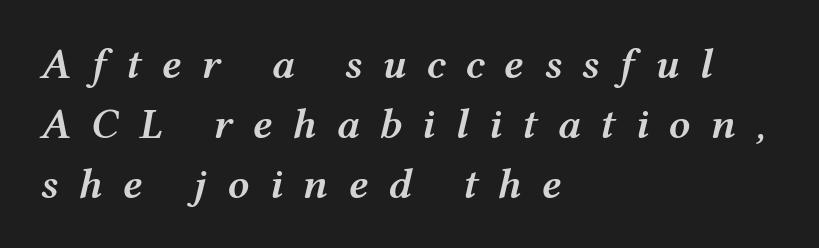
Q: Is the text bold? A: Semi-bold.
Q: Is the text italic (slanted)? A: Yes, it leans right by about 12 degrees.
Q: Is the text underlined? A: No.
Q: How is the paragraph aligned? A: Left-aligned.
Q: Is the spacing between letters normal or unusually wide? A: Unusually wide.
Q: Is the spacing between lines tight, normal or loose? A: Normal.
Q: Width (condensed, normal, or wide)? A: Wide.
Q: Stroke contrast? A: Medium.
Q: x-height? A: Medium.
Q: Monospaced? A: No.
